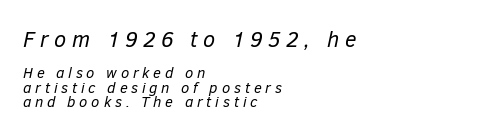
{"italic": "yes", "lean": "right", "slant_degrees": 12, "bold": "no", "underline": "no", "align": "left", "line_spacing": "tight", "line_spacing_ratio": 0.95, "letter_spacing": "wide", "letter_spacing_em": 0.25, "larger_block": "first", "size_ratio": 1.47, "glyph_px": 22}
